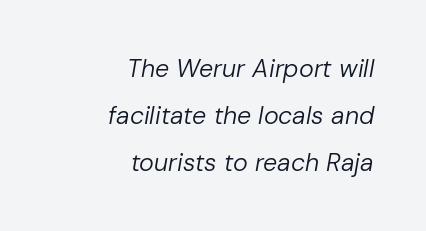
The image shows 25 px text type, italic (leaning right); set right-aligned, line spacing 1.88x, normal letter spacing, not underlined.
